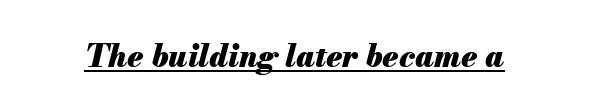
Q: Is the text bold? A: Yes.
Q: Is the text italic (slanted)? A: Yes, it leans right by about 13 degrees.
Q: Is the text underlined? A: Yes.
Q: Is the spacing between letters normal or unusually wide? A: Normal.
Q: Width (condensed, normal, or wide)? A: Normal.
Q: Stroke contrast? A: Medium.
Q: x-height? A: Small.
Q: Monospaced? A: No.
